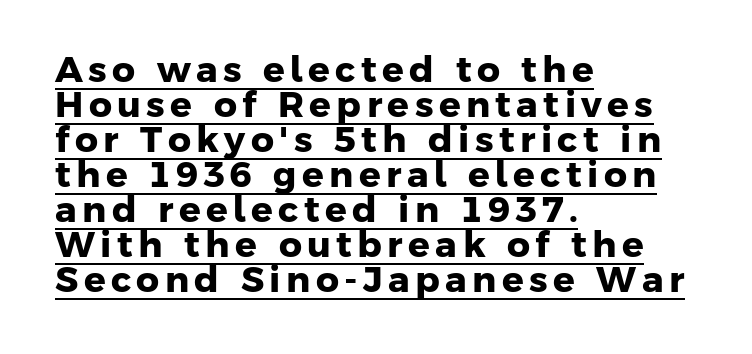
Q: Is the text bold? A: Yes.
Q: Is the typeface a serif or a sans-serif typeface? A: Sans-serif.
Q: Is the text underlined? A: Yes.
Q: How is the paragraph aligned? A: Left-aligned.
Q: Is the spacing between lines tight, normal or loose? A: Tight.
Q: Width (condensed, normal, or wide)? A: Normal.
Q: Stroke contrast? A: Low.
Q: x-height? A: Medium.
Q: Monospaced? A: No.
